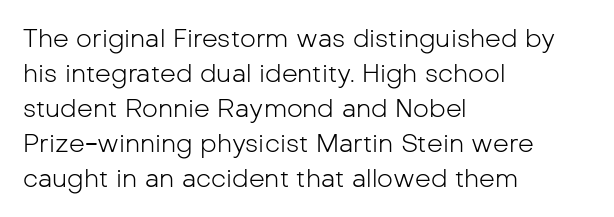
{"italic": "no", "bold": "no", "underline": "no", "align": "left", "line_spacing": "normal", "line_spacing_ratio": 1.4, "letter_spacing": "normal", "letter_spacing_em": 0.0, "glyph_px": 25}
